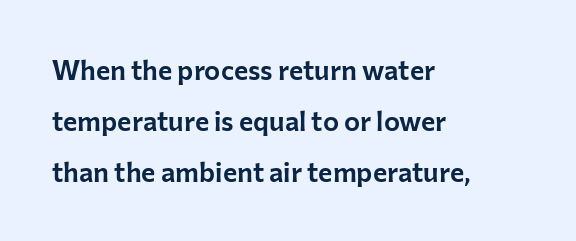
{"italic": "no", "underline": "no", "align": "left", "line_spacing_ratio": 1.89, "letter_spacing": "normal", "letter_spacing_em": 0.0, "glyph_px": 27}
